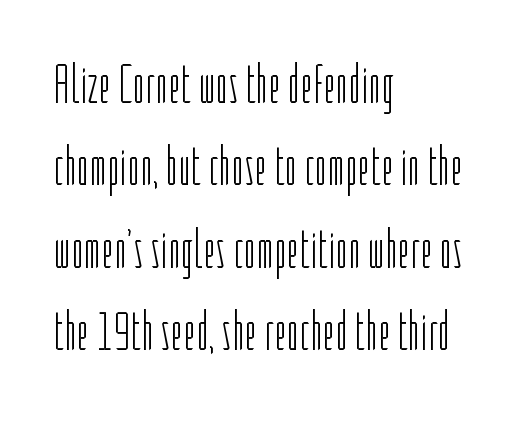
{"serif": "no", "italic": "no", "bold": "no", "weight": "light", "width": "condensed", "stroke_contrast": "low", "x_height": "medium", "monospaced": "no", "underline": "no", "align": "left", "line_spacing": "normal", "line_spacing_ratio": 1.5, "letter_spacing": "normal", "letter_spacing_em": 0.0, "glyph_px": 55}
